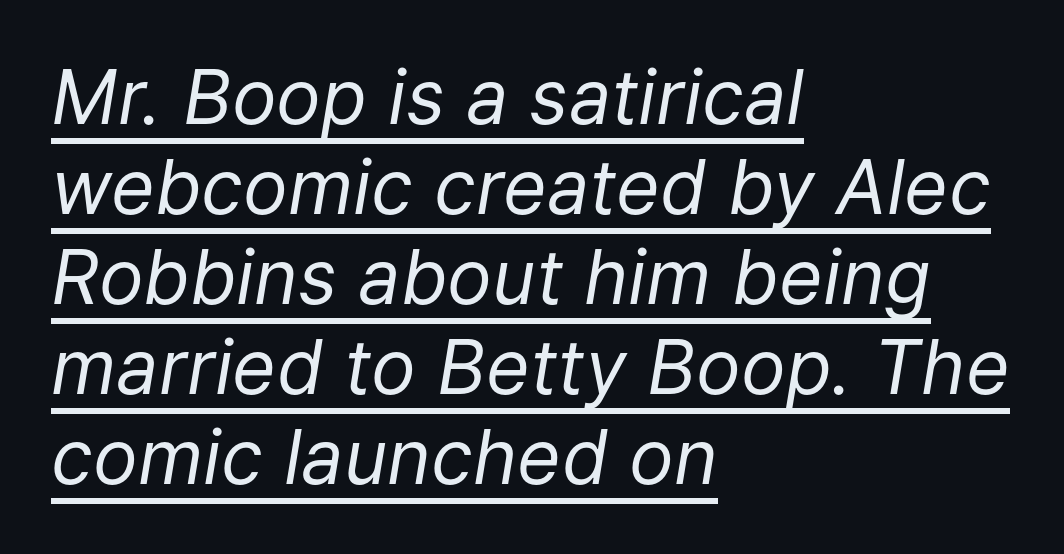
{"italic": "yes", "lean": "right", "slant_degrees": 9, "bold": "no", "weight": "regular", "width": "normal", "stroke_contrast": "low", "x_height": "medium", "monospaced": "no", "underline": "yes", "align": "left", "line_spacing_ratio": 1.2, "letter_spacing": "normal", "letter_spacing_em": 0.0, "glyph_px": 75}
